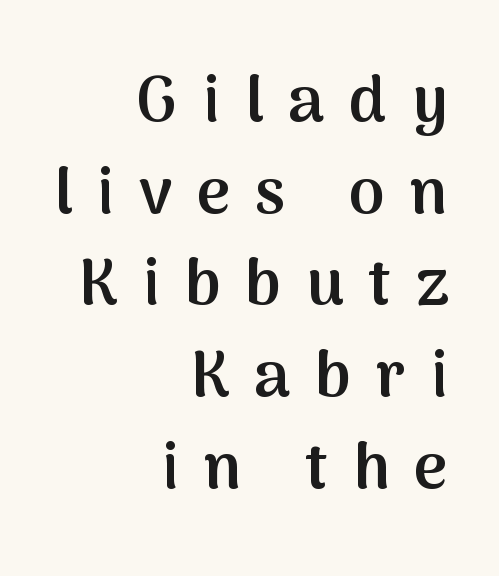
{"serif": "no", "italic": "no", "bold": "semi", "weight": "semibold", "width": "normal", "stroke_contrast": "medium", "x_height": "medium", "monospaced": "no", "underline": "no", "align": "right", "line_spacing": "normal", "line_spacing_ratio": 1.41, "letter_spacing": "wide", "letter_spacing_em": 0.38, "glyph_px": 65}
